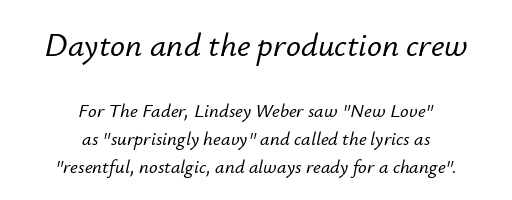
The image shows 33 px text type, italic (leaning right); set centered, normal line spacing (1.47x), normal letter spacing, not underlined; the first (top) block is 1.74x larger; low stroke contrast and a small x-height.
